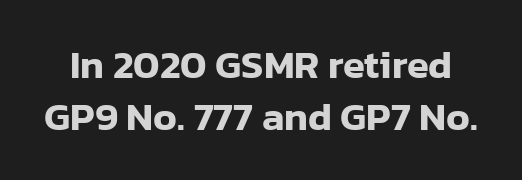
Letterform terminals end flat and unadorned throughout the passage. The rendering uses natural spacing where letterforms have individual widths. The lettering stays uniformly vertical, giving the passage a roman look. Nobody touched the tracking dial on this one.
